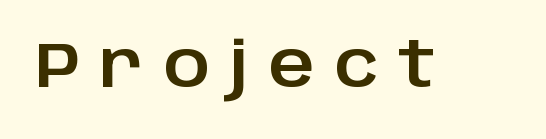
{"serif": "no", "italic": "no", "width": "normal", "stroke_contrast": "low", "x_height": "large", "monospaced": "no", "underline": "no", "letter_spacing": "wide", "letter_spacing_em": 0.31, "glyph_px": 63}
